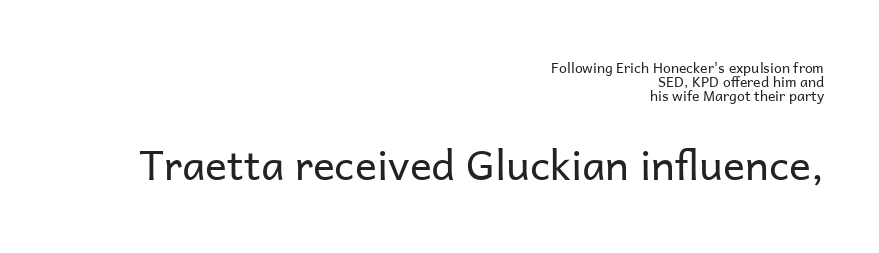
Q: Is the text bold? A: No.
Q: Is the text italic (slanted)? A: No, it is upright.
Q: Is the typeface a serif or a sans-serif typeface? A: Sans-serif.
Q: Is the text underlined? A: No.
Q: How is the paragraph aligned? A: Right-aligned.
Q: Is the spacing between letters normal or unusually wide? A: Normal.
Q: Is the spacing between lines tight, normal or loose? A: Tight.
Q: Which block of text is set in a larger size, the first (top) or the second (bottom)? A: The second (bottom) one.
Q: Width (condensed, normal, or wide)? A: Normal.
Q: Stroke contrast? A: Low.
Q: x-height? A: Medium.
Q: Monospaced? A: No.
